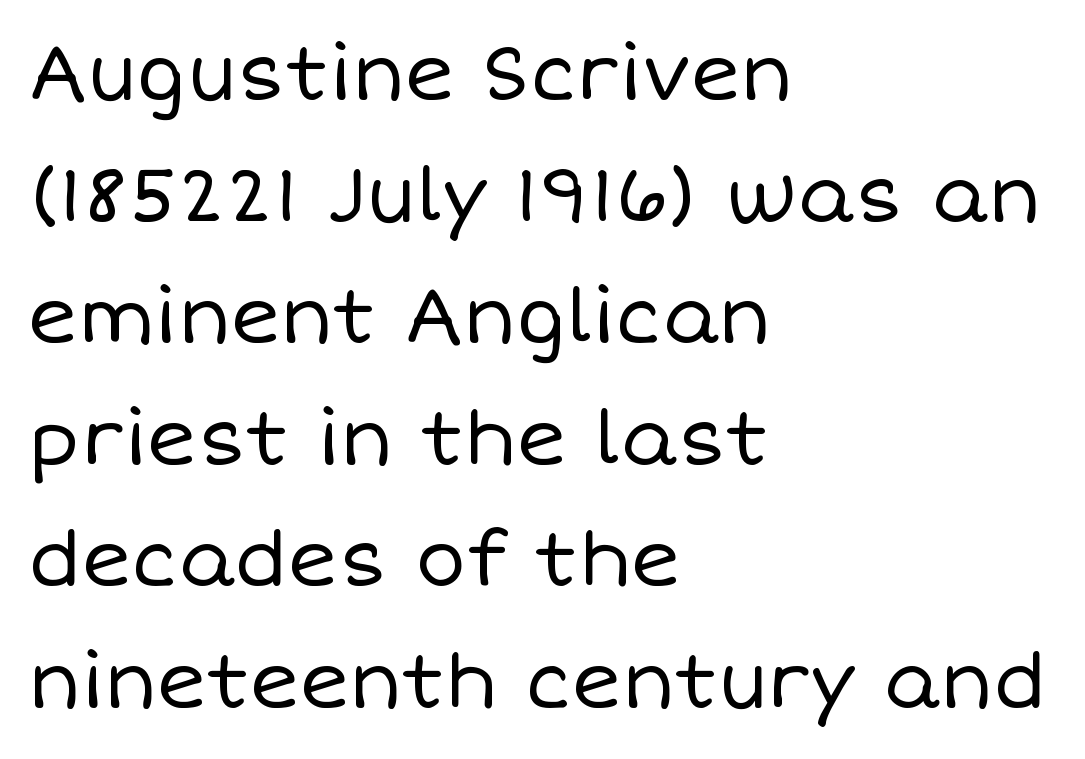
The image shows 76 px regular-weight type, upright; set left-aligned, normal line spacing (1.6x), normal letter spacing, not underlined; low stroke contrast and a large x-height.
